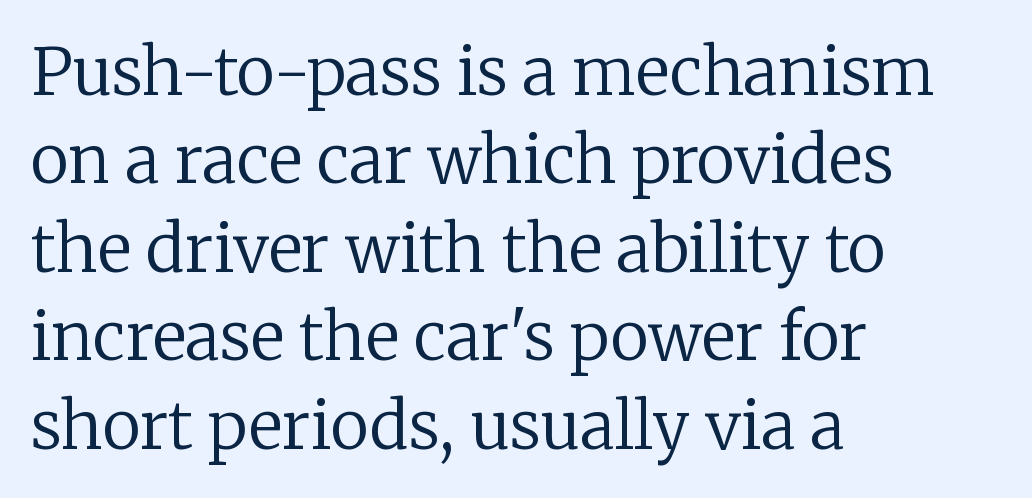
{"serif": "yes", "italic": "no", "bold": "no", "weight": "regular", "width": "normal", "stroke_contrast": "low", "x_height": "medium", "monospaced": "no", "underline": "no", "align": "left", "line_spacing": "normal", "line_spacing_ratio": 1.36, "letter_spacing": "normal", "letter_spacing_em": 0.0, "glyph_px": 65}
